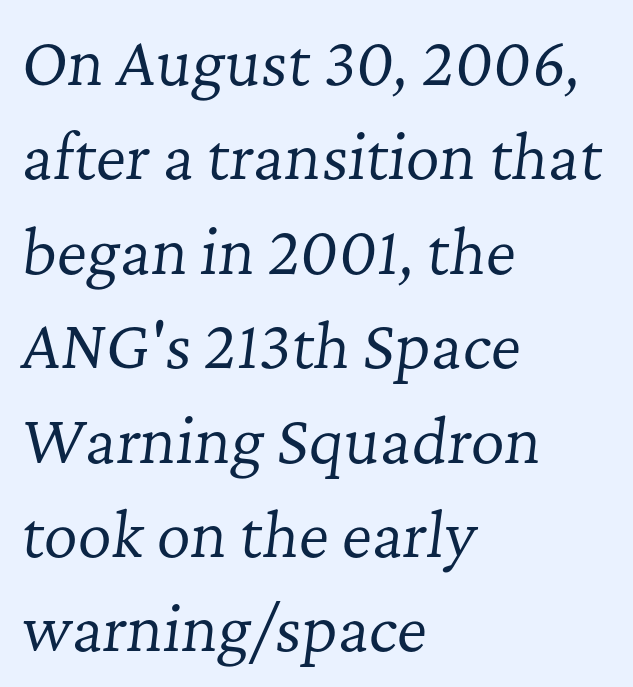
The image shows 59 px regular-weight serif type, italic (leaning right); set left-aligned, normal line spacing (1.6x), normal letter spacing, not underlined; low stroke contrast and a medium x-height.
